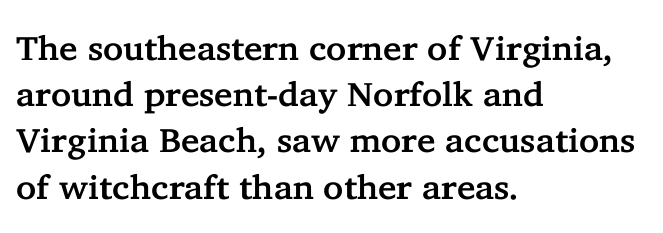
The image shows 34 px serif type, upright; set left-aligned, normal line spacing (1.36x), normal letter spacing, not underlined; low stroke contrast and a medium x-height.
